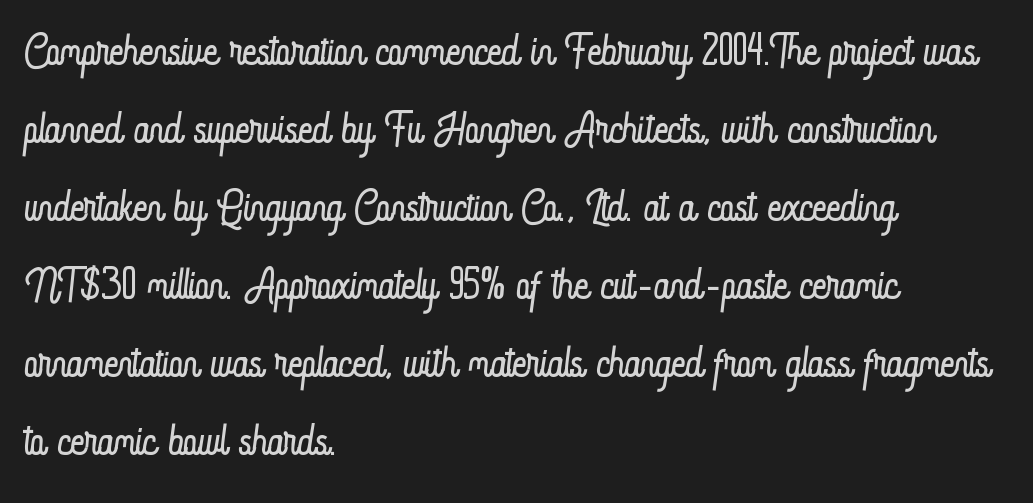
Q: Is the text bold? A: No.
Q: Is the text underlined? A: No.
Q: How is the paragraph aligned? A: Left-aligned.
Q: Is the spacing between letters normal or unusually wide? A: Normal.
Q: Is the spacing between lines tight, normal or loose? A: Normal.
Q: Width (condensed, normal, or wide)? A: Condensed.
Q: Stroke contrast? A: Low.
Q: x-height? A: Small.
Q: Monospaced? A: No.
